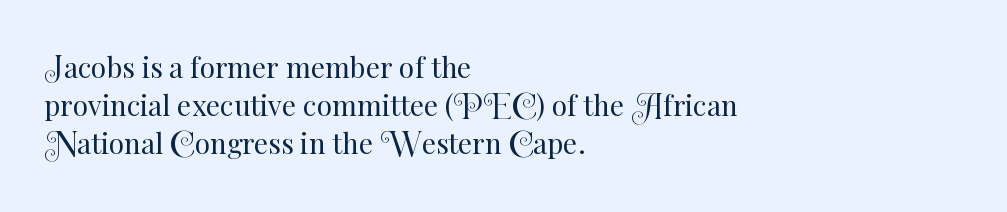
Line starts are locked; line ends wander. The gap between lines stays unmarked. The leading is moderate, giving the passage an even texture. These lines are rendered in a variable-pitch font. A roman cut, with each character standing at attention. Think standard paragraph weight, or any step lighter than that.
